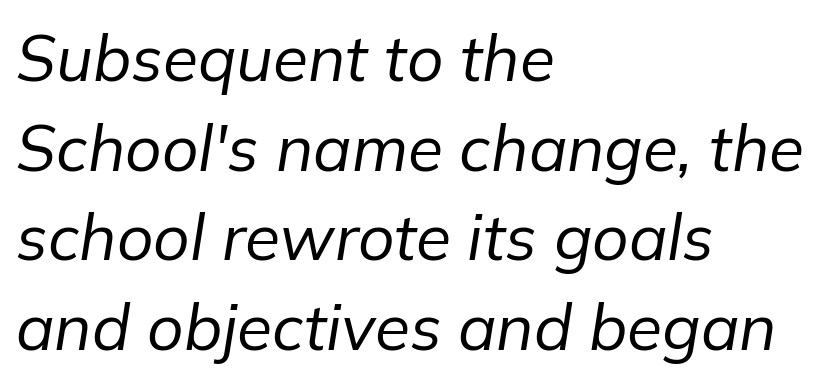
The image shows 64 px regular-weight type, italic (leaning right); set left-aligned, normal line spacing (1.4x), normal letter spacing, not underlined; low stroke contrast and a medium x-height.
